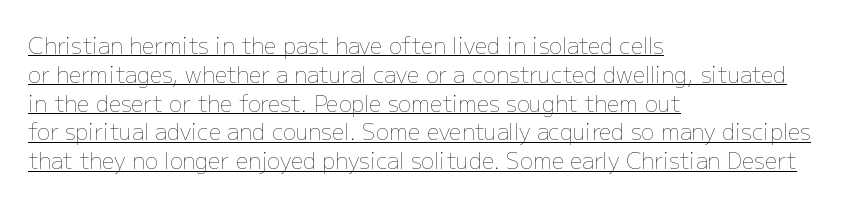
The horizontal fit of the characters is conventional and even. Heft: none added — not bold. Does a line run under the words? Yes, clearly. Honestly, the row spacing looks completely unremarkable. These lines were composed using upright roman letters. Horizontally, the lines are justified to the leading edge only.
